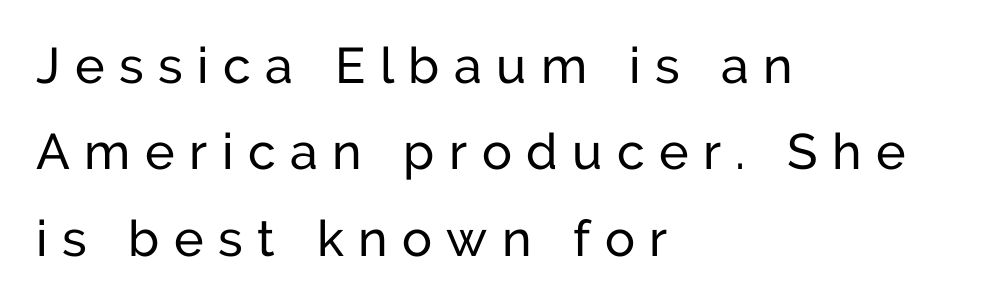
The image shows 50 px sans-serif type, upright; set left-aligned, line spacing 1.73x, unusually wide letter spacing (+0.29 em), not underlined; low stroke contrast and a medium x-height.
